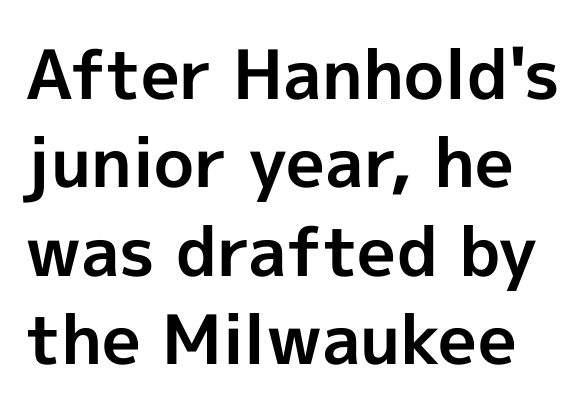
Q: Is the text bold? A: Yes.
Q: Is the text italic (slanted)? A: No, it is upright.
Q: Is the typeface a serif or a sans-serif typeface? A: Sans-serif.
Q: Is the text underlined? A: No.
Q: Is the spacing between letters normal or unusually wide? A: Normal.
Q: Is the spacing between lines tight, normal or loose? A: Normal.
Q: Width (condensed, normal, or wide)? A: Normal.
Q: x-height? A: Medium.
Q: Monospaced? A: No.
